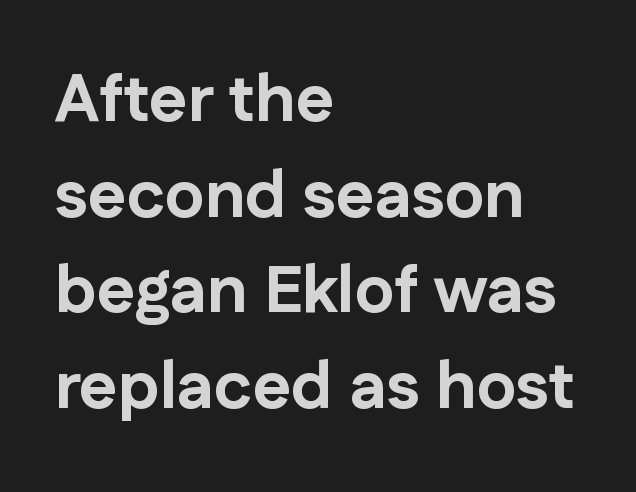
{"serif": "no", "italic": "no", "bold": "yes", "weight": "bold", "width": "normal", "stroke_contrast": "low", "x_height": "medium", "monospaced": "no", "underline": "no", "align": "left", "line_spacing": "normal", "line_spacing_ratio": 1.45, "letter_spacing": "normal", "letter_spacing_em": 0.0, "glyph_px": 66}
